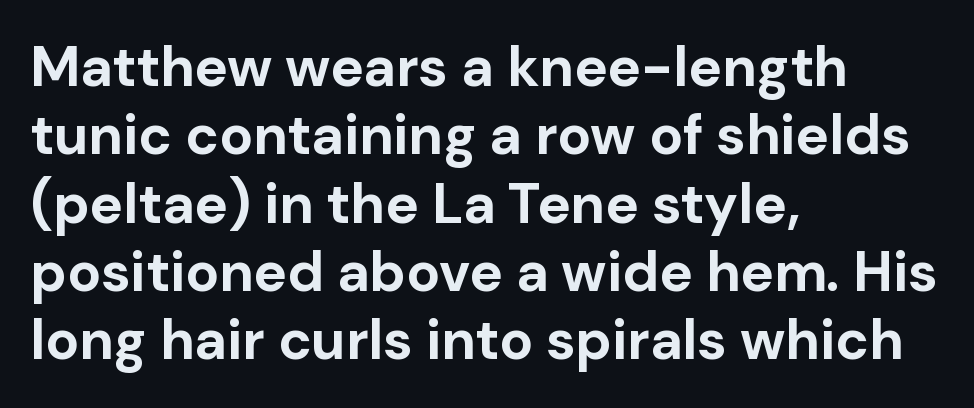
The image shows 56 px bold sans-serif type, upright; set left-aligned, line spacing 1.22x, normal letter spacing, not underlined; low stroke contrast and a medium x-height.
